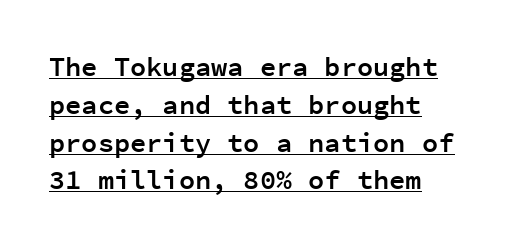
The image shows 27 px text type, upright; set left-aligned, normal line spacing (1.4x), normal letter spacing, underlined.
